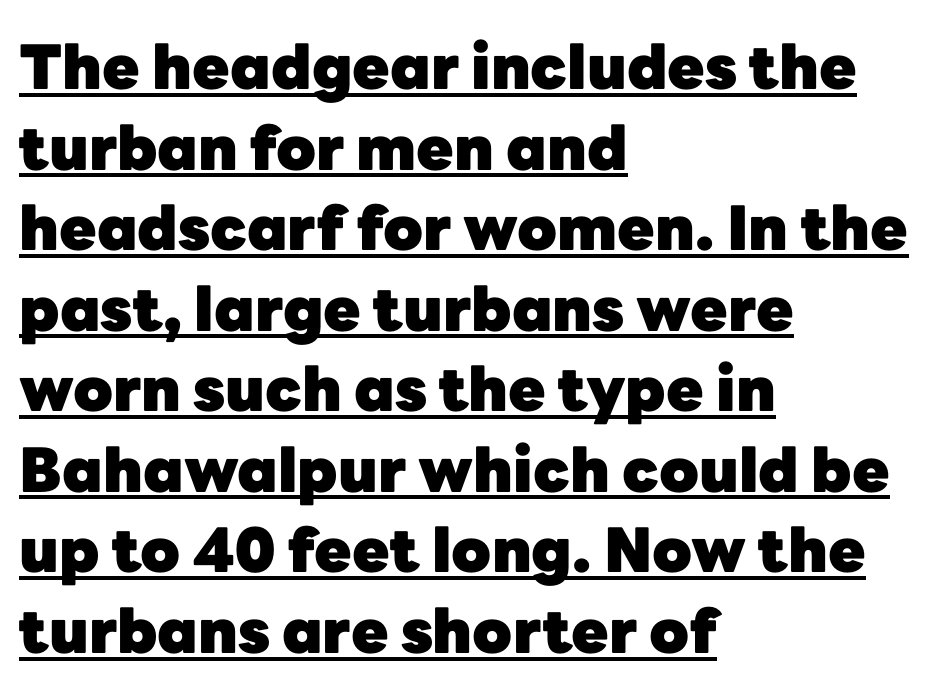
The font family rendered here belongs to the sans-serif group. What decoration does the sample have? An underline. Line starts are locked; line ends wander. The face used here is rendered with its standard letterfit.
